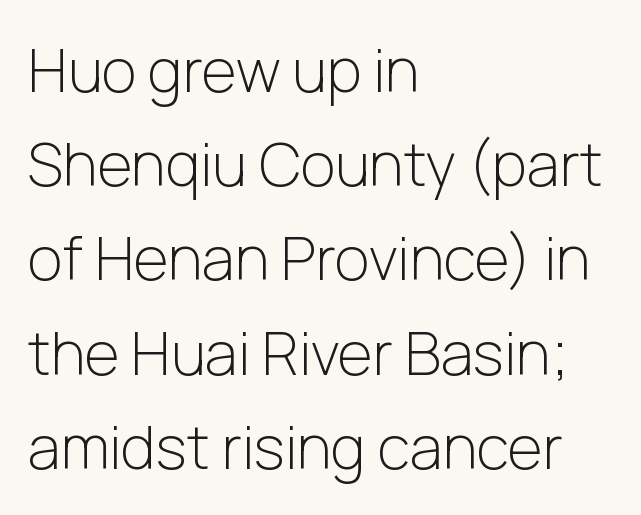
The image shows 60 px light sans-serif type, upright; set left-aligned, normal line spacing (1.57x), normal letter spacing, not underlined; low stroke contrast and a medium x-height.
